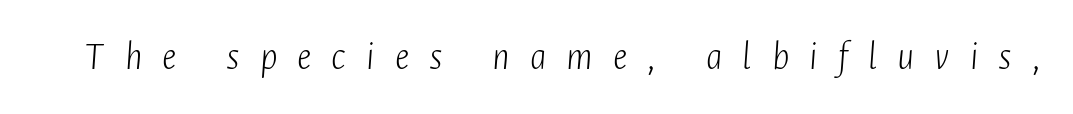
{"italic": "yes", "lean": "right", "slant_degrees": 4, "bold": "no", "weight": "light", "width": "condensed", "stroke_contrast": "low", "x_height": "medium", "monospaced": "no", "underline": "no", "letter_spacing": "wide", "letter_spacing_em": 0.49, "glyph_px": 41}
